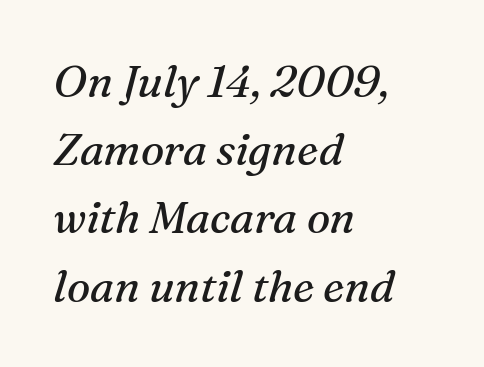
These lines are rendered in a variable-pitch font. Horizontal alignment here is leftward, the default for most running prose. Stroke terminals: seriffed. The tracking reads as untouched default to a designer's eye. Honestly, there is no underline to notice here at all. When letters slant like this, we call the style italic.
